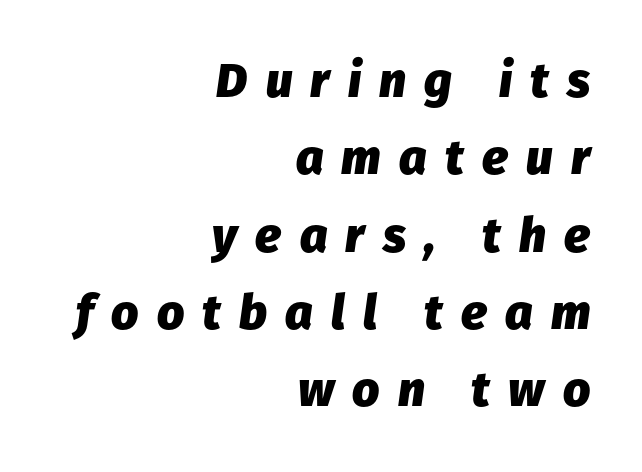
{"italic": "yes", "lean": "right", "slant_degrees": 8, "bold": "yes", "weight": "heavy", "width": "normal", "stroke_contrast": "low", "x_height": "medium", "monospaced": "no", "underline": "no", "align": "right", "line_spacing": "normal", "line_spacing_ratio": 1.61, "letter_spacing": "wide", "letter_spacing_em": 0.38, "glyph_px": 48}
